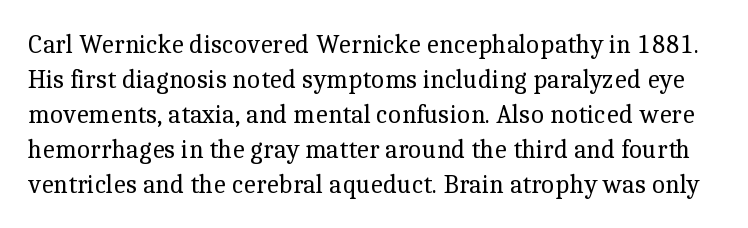
The image shows 26 px text type, upright; set normal line spacing (1.35x), normal letter spacing, not underlined.
